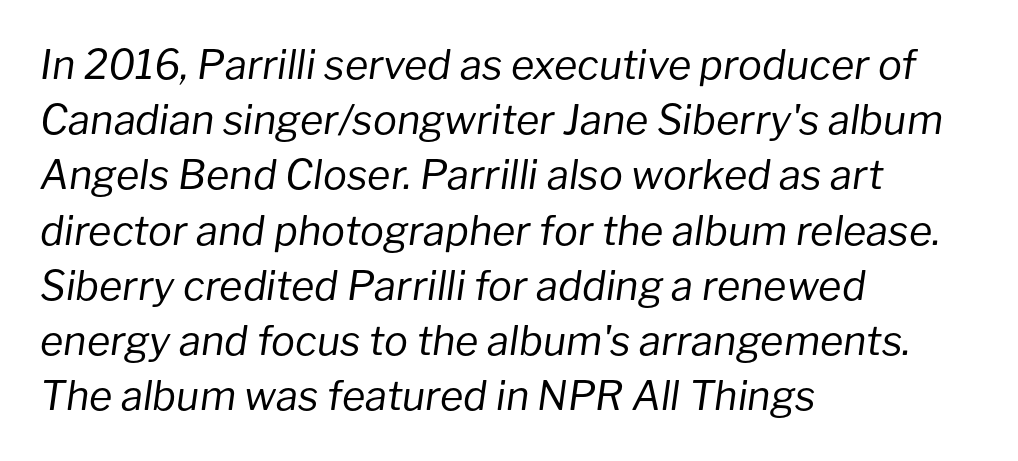
Q: Is the text bold? A: No.
Q: Is the text italic (slanted)? A: Yes, it leans right by about 8 degrees.
Q: Is the text underlined? A: No.
Q: How is the paragraph aligned? A: Left-aligned.
Q: Is the spacing between letters normal or unusually wide? A: Normal.
Q: Is the spacing between lines tight, normal or loose? A: Normal.
Q: Width (condensed, normal, or wide)? A: Normal.
Q: Stroke contrast? A: Low.
Q: x-height? A: Medium.
Q: Monospaced? A: No.
